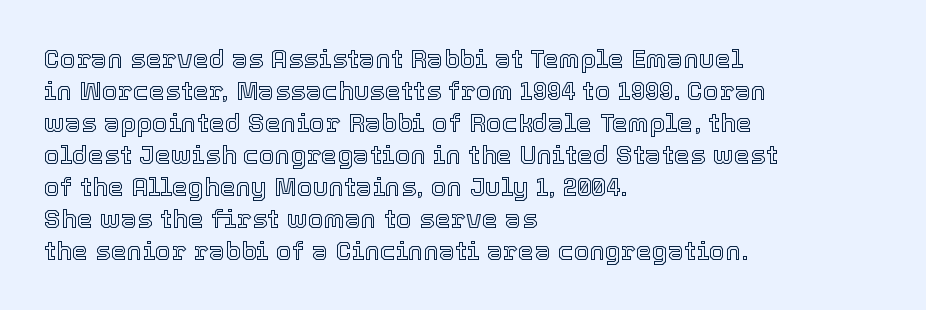
Standard letterfit; no display-style spreading of the glyphs. The string is rendered with underlining switched off. Compared with a centered layout, this one pins lines to the left instead. Vertical strokes here are truly vertical.
